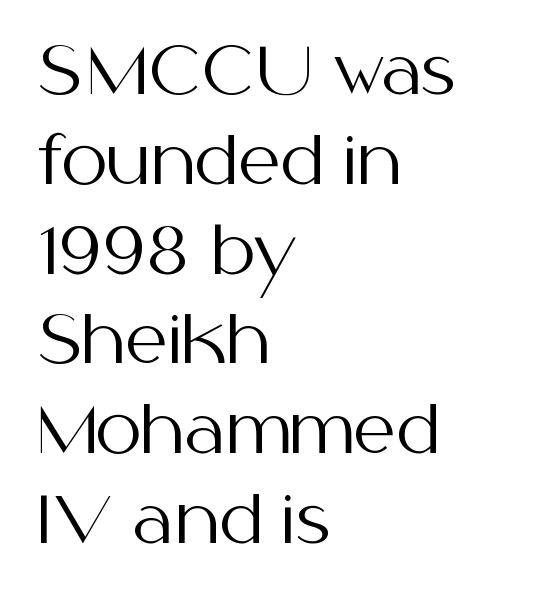
Q: Is the text bold? A: No.
Q: Is the text italic (slanted)? A: No, it is upright.
Q: Is the typeface a serif or a sans-serif typeface? A: Sans-serif.
Q: Is the text underlined? A: No.
Q: How is the paragraph aligned? A: Left-aligned.
Q: Is the spacing between letters normal or unusually wide? A: Normal.
Q: Is the spacing between lines tight, normal or loose? A: Normal.
Q: Width (condensed, normal, or wide)? A: Normal.
Q: Stroke contrast? A: Medium.
Q: x-height? A: Medium.
Q: Monospaced? A: No.
